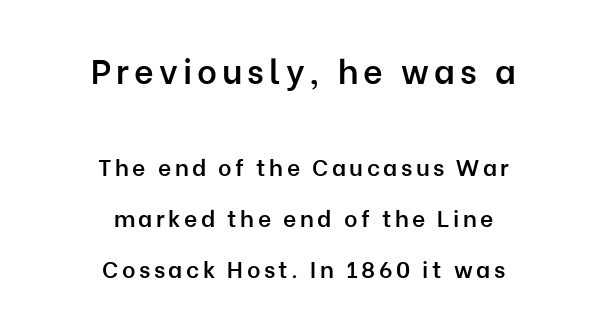
{"serif": "no", "italic": "no", "bold": "semi", "weight": "semibold", "width": "normal", "stroke_contrast": "low", "x_height": "medium", "monospaced": "no", "underline": "no", "align": "center", "line_spacing": "loose", "line_spacing_ratio": 2.21, "larger_block": "first", "size_ratio": 1.48, "glyph_px": 34}
